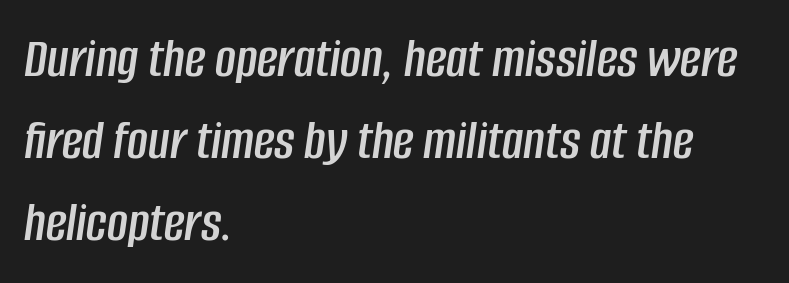
{"italic": "yes", "lean": "right", "slant_degrees": 8, "width": "condensed", "stroke_contrast": "low", "x_height": "large", "monospaced": "no", "underline": "no", "align": "left", "line_spacing": "normal", "line_spacing_ratio": 1.44, "letter_spacing": "normal", "letter_spacing_em": 0.0, "glyph_px": 57}
